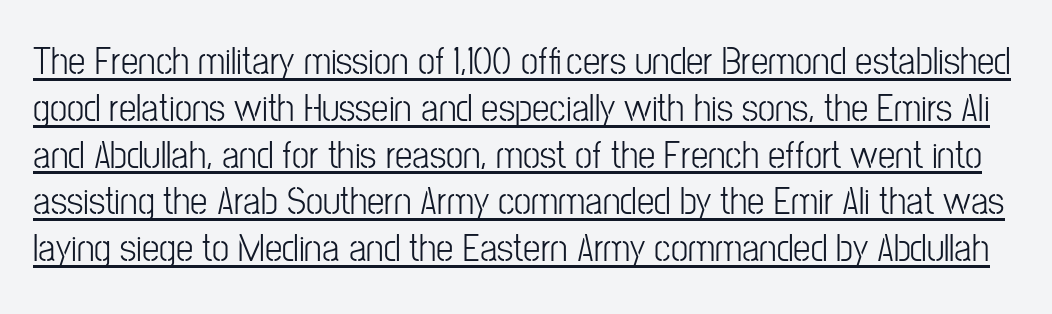
The image shows 39 px light, condensed sans-serif type, upright; set line spacing 1.2x, normal letter spacing, underlined; low stroke contrast and a medium x-height.
